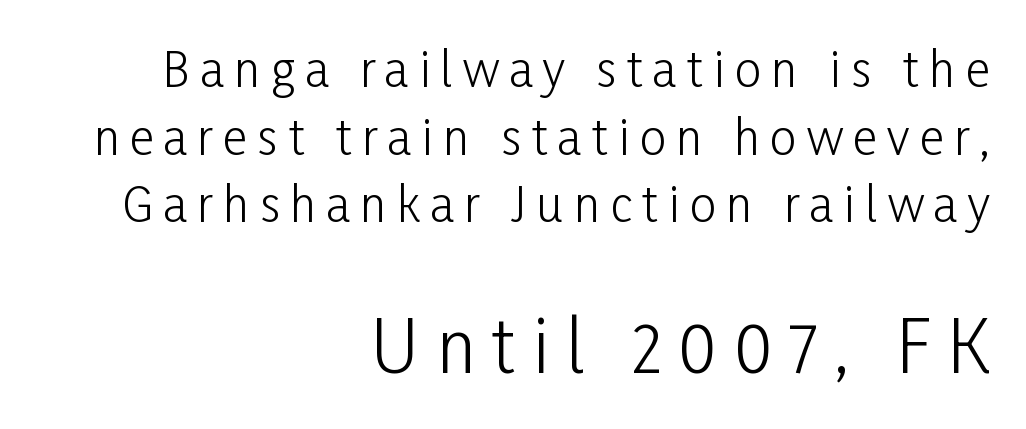
The image shows 71 px light, condensed sans-serif type, upright; set right-aligned, normal line spacing (1.44x), unusually wide letter spacing (+0.22 em), not underlined; the second (bottom) block is 1.51x larger; low stroke contrast and a medium x-height.
